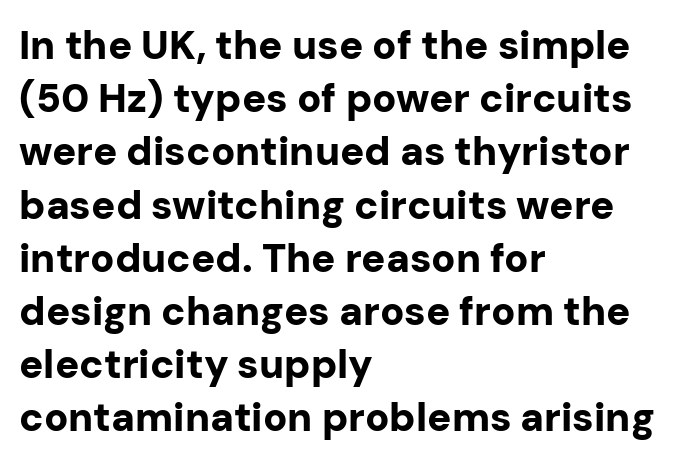
Q: Is the text bold? A: Yes.
Q: Is the text italic (slanted)? A: No, it is upright.
Q: Is the typeface a serif or a sans-serif typeface? A: Sans-serif.
Q: Is the text underlined? A: No.
Q: How is the paragraph aligned? A: Left-aligned.
Q: Is the spacing between letters normal or unusually wide? A: Normal.
Q: Is the spacing between lines tight, normal or loose? A: Normal.
Q: Width (condensed, normal, or wide)? A: Normal.
Q: Stroke contrast? A: Low.
Q: x-height? A: Medium.
Q: Monospaced? A: No.
